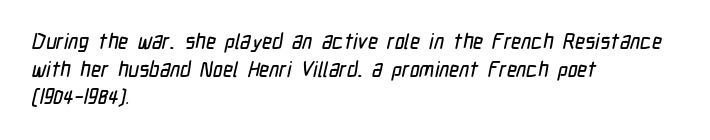
Any mark beneath the type? The region is blank. Does the copy run flush right? No — it runs flush left. Vertically, the passage feels balanced, rows spaced as you'd expect. Does extra space separate the letters? No, they use regular spacing.
